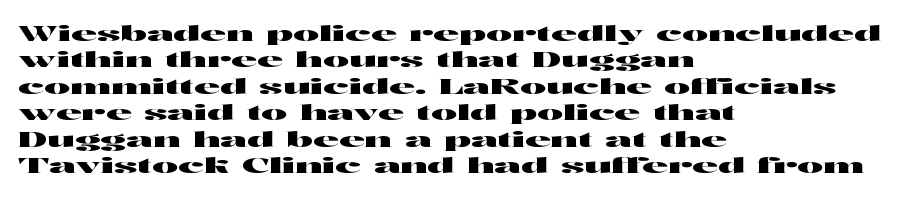
The image shows 22 px text type, upright; set left-aligned, line spacing 1.2x, normal letter spacing, not underlined.
